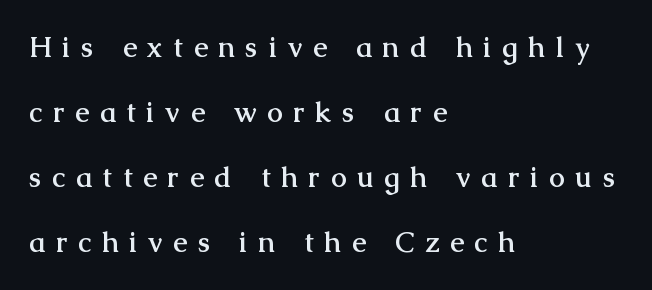
{"serif": "yes", "italic": "no", "bold": "yes", "weight": "semibold", "width": "normal", "stroke_contrast": "medium", "x_height": "medium", "monospaced": "no", "underline": "no", "align": "left", "line_spacing": "loose", "line_spacing_ratio": 2.32, "letter_spacing": "wide", "letter_spacing_em": 0.39, "glyph_px": 28}
